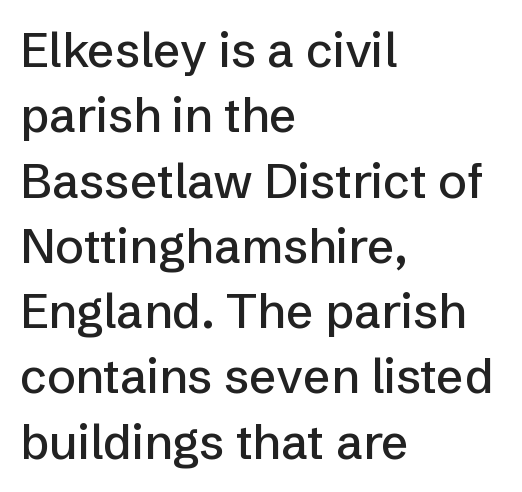
{"serif": "no", "italic": "no", "width": "normal", "stroke_contrast": "low", "x_height": "medium", "monospaced": "no", "underline": "no", "align": "left", "line_spacing": "normal", "line_spacing_ratio": 1.36, "letter_spacing": "normal", "letter_spacing_em": 0.0, "glyph_px": 48}
